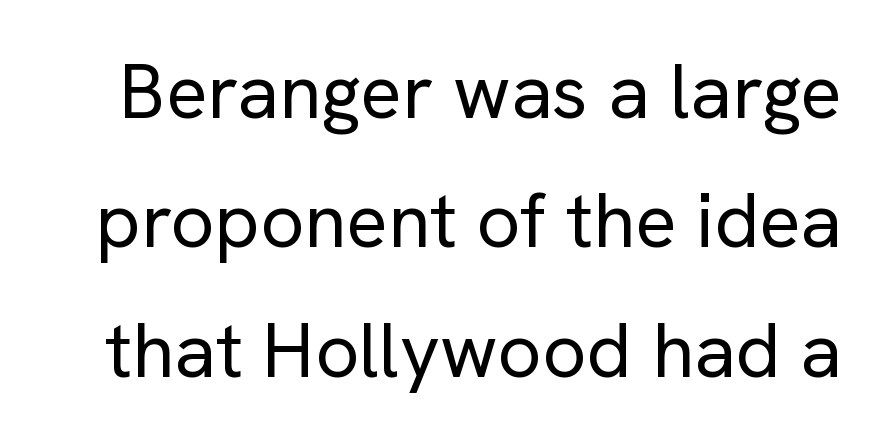
The image shows 77 px regular-weight sans-serif type, upright; set normal line spacing (1.68x), normal letter spacing, not underlined; low stroke contrast and a medium x-height.
